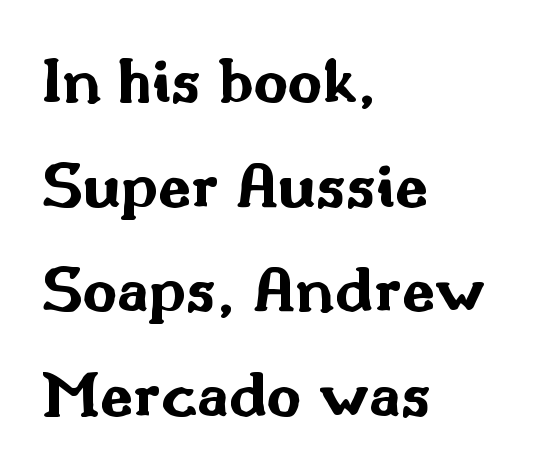
The image shows 67 px bold, wide sans-serif type, upright; set left-aligned, normal line spacing (1.56x), normal letter spacing, not underlined; medium stroke contrast and a small x-height.
